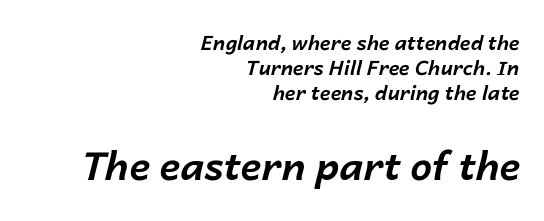
The image shows 39 px bold type, italic (leaning right); set right-aligned, normal line spacing (1.26x), normal letter spacing, not underlined; the second (bottom) block is 1.95x larger; low stroke contrast and a medium x-height.
